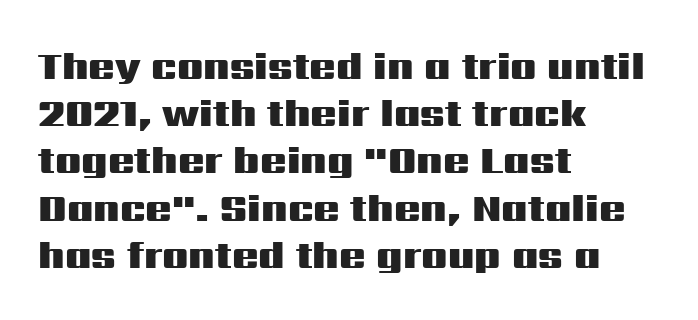
The image shows 39 px heavy, wide sans-serif type, upright; set left-aligned, line spacing 1.21x, normal letter spacing, not underlined; medium stroke contrast and a medium x-height.
